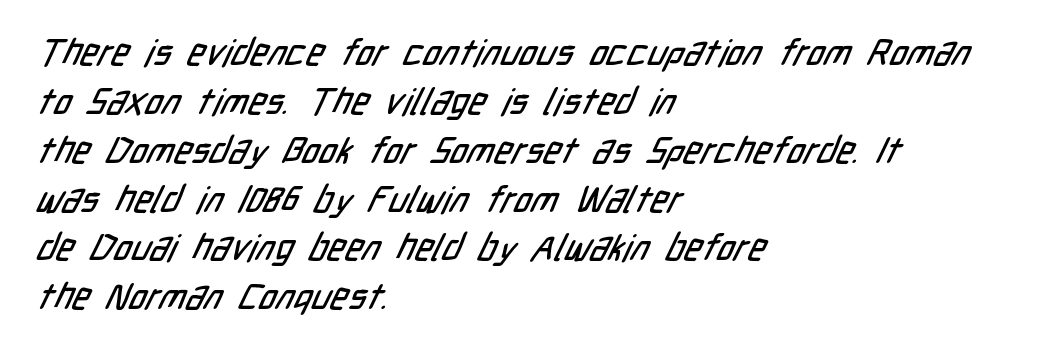
Q: Is the typeface a serif or a sans-serif typeface? A: Sans-serif.
Q: Is the text underlined? A: No.
Q: How is the paragraph aligned? A: Left-aligned.
Q: Is the spacing between letters normal or unusually wide? A: Normal.
Q: Is the spacing between lines tight, normal or loose? A: Normal.
Q: Width (condensed, normal, or wide)? A: Condensed.
Q: Stroke contrast? A: Low.
Q: x-height? A: Medium.
Q: Monospaced? A: No.
